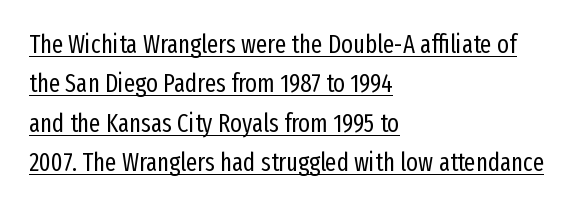
The image shows 25 px text type, upright; set left-aligned, normal line spacing (1.58x), normal letter spacing, underlined.
